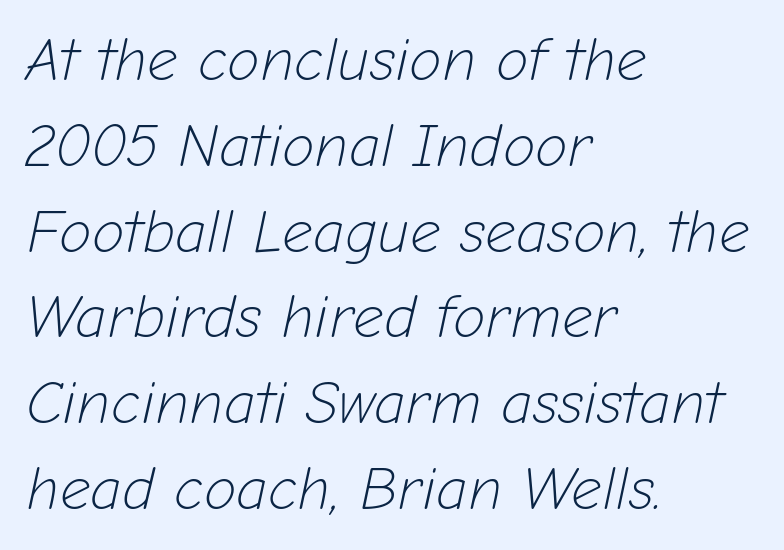
The image shows 60 px light type, italic (leaning right); set left-aligned, normal line spacing (1.43x), normal letter spacing, not underlined; low stroke contrast and a medium x-height.
